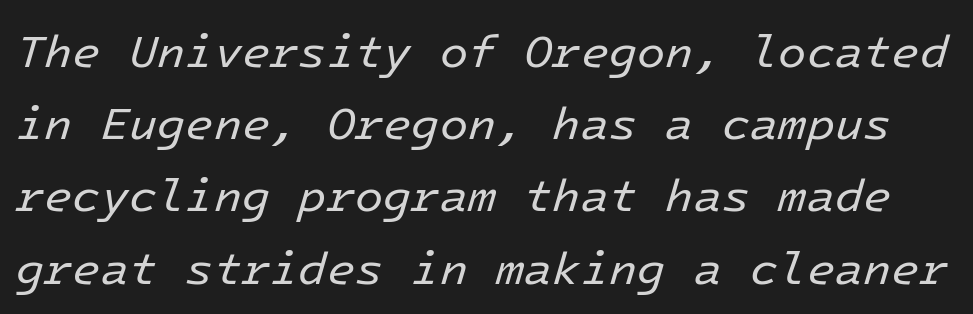
Q: Is the text bold? A: No.
Q: Is the text italic (slanted)? A: Yes, it leans right by about 16 degrees.
Q: Is the text underlined? A: No.
Q: Is the spacing between letters normal or unusually wide? A: Normal.
Q: Is the spacing between lines tight, normal or loose? A: Normal.
Q: Width (condensed, normal, or wide)? A: Normal.
Q: Stroke contrast? A: Low.
Q: x-height? A: Medium.
